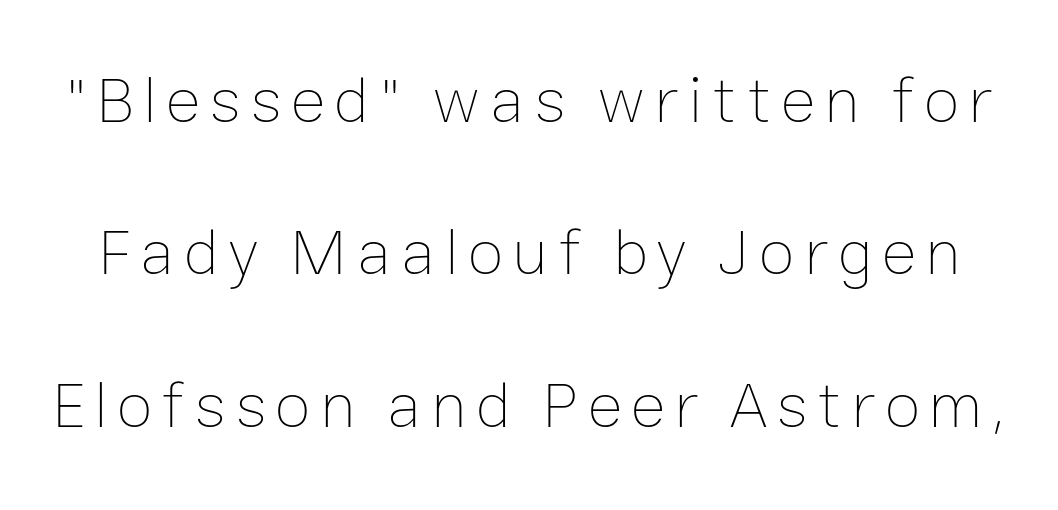
Letters rest on an invisible, unmarked baseline. Designer's note — italics off, roman on. What's the leading like? Stretched, with rows far apart. Compared with a typical body face, this is equally light or lighter still.
